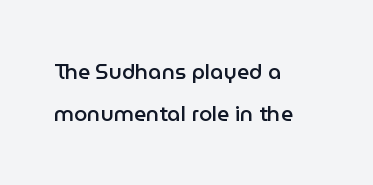
Q: Is the text bold? A: Semi-bold.
Q: Is the text italic (slanted)? A: No, it is upright.
Q: Is the text underlined? A: No.
Q: How is the paragraph aligned? A: Left-aligned.
Q: Is the spacing between letters normal or unusually wide? A: Normal.
Q: Is the spacing between lines tight, normal or loose? A: Loose.
